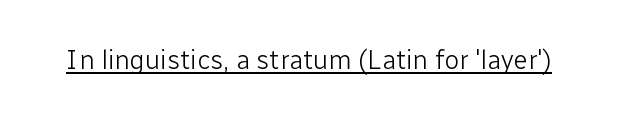
The image shows 27 px text type, upright; set normal letter spacing, underlined.
